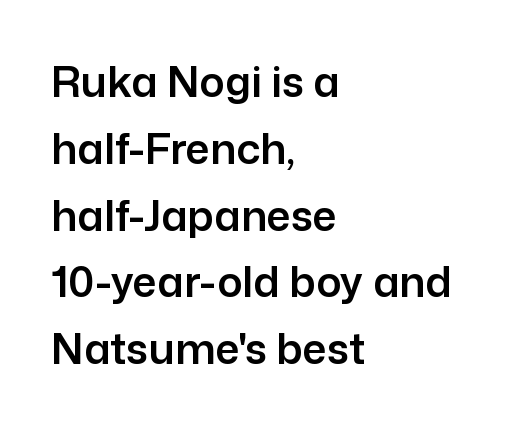
How would I describe the line gaps? Plain and ordinary. You can tell it's not italic because the verticals are truly vertical. The string is rendered with underlining switched off. The characters display no serif detailing; their extremities are plain. Short note: letters normally spaced. These lines are set flush left with a ragged right edge.
